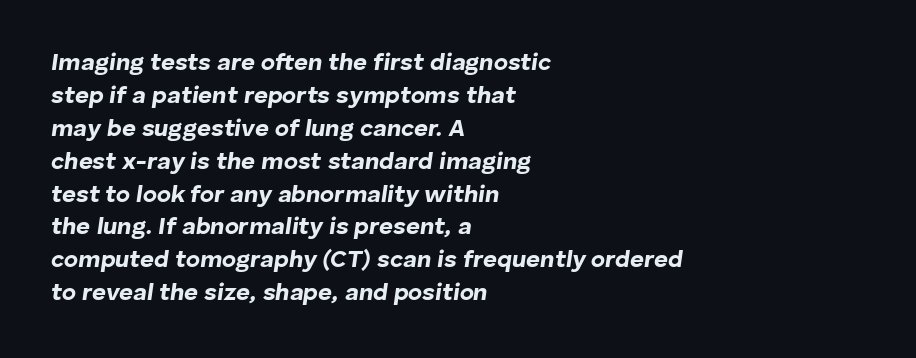
Where is the straight margin? On the left. How heavy is the stroke? Heavy — this is a bold. Notice how the stems are inclined rather than vertical — that's the hallmark of italics. The glyphs are unaccompanied by any horizontal stroke below them. The block of text has a typical density, with ordinary space between rows.
